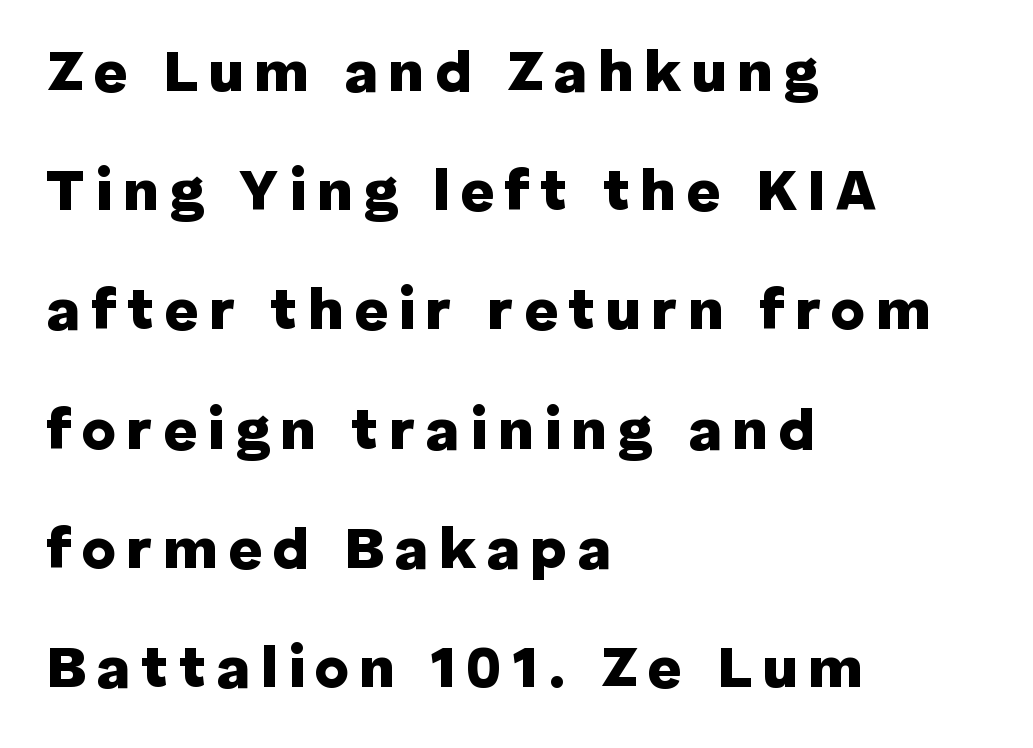
Q: Is the text bold? A: Yes.
Q: Is the text italic (slanted)? A: No, it is upright.
Q: Is the typeface a serif or a sans-serif typeface? A: Sans-serif.
Q: Is the text underlined? A: No.
Q: How is the paragraph aligned? A: Left-aligned.
Q: Is the spacing between lines tight, normal or loose? A: Loose.
Q: Width (condensed, normal, or wide)? A: Normal.
Q: Stroke contrast? A: Low.
Q: x-height? A: Medium.
Q: Monospaced? A: No.
